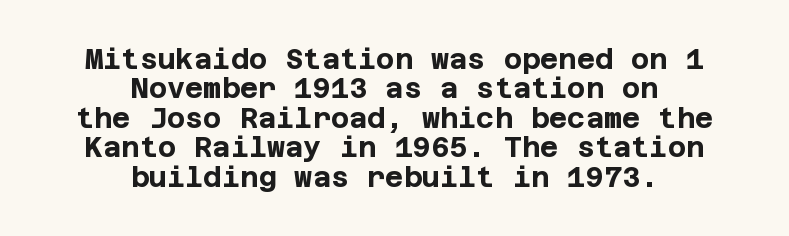
The image shows 28 px bold sans-serif type, upright; set centered, tight line spacing (1.05x), normal letter spacing, not underlined; low stroke contrast and a large x-height.
